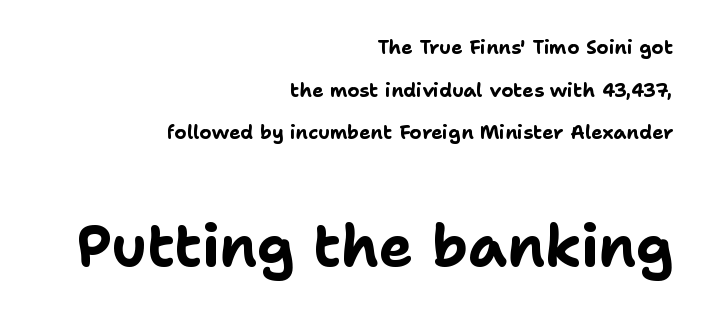
The image shows 57 px bold sans-serif type, upright; set right-aligned, loose line spacing (2.24x), normal letter spacing, not underlined; the second (bottom) block is 3.0x larger; low stroke contrast and a medium x-height.
